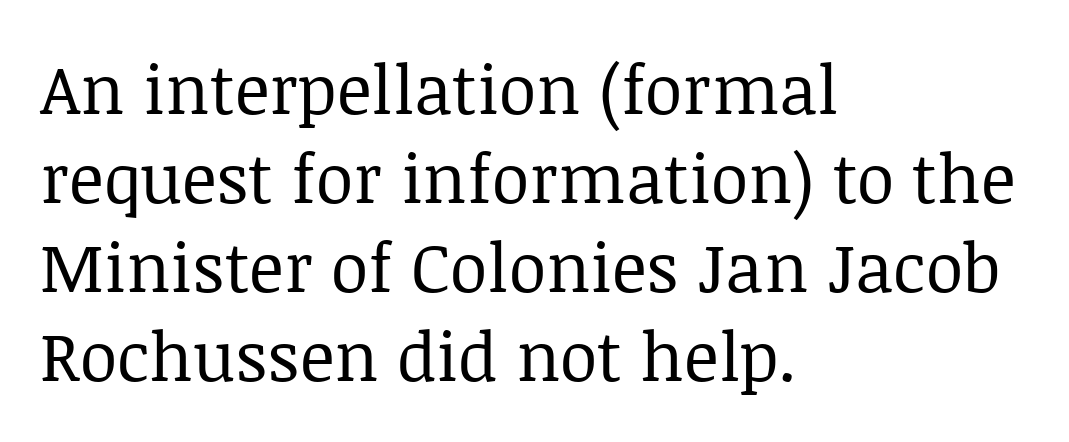
The image shows 68 px regular-weight serif type, upright; set left-aligned, normal line spacing (1.31x), normal letter spacing, not underlined; low stroke contrast and a large x-height.
